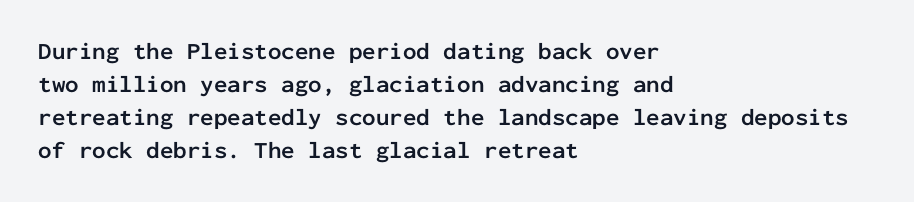
Q: Is the text bold? A: Yes.
Q: Is the text italic (slanted)? A: No, it is upright.
Q: Is the text underlined? A: No.
Q: How is the paragraph aligned? A: Left-aligned.
Q: Is the spacing between letters normal or unusually wide? A: Normal.
Q: Is the spacing between lines tight, normal or loose? A: Normal.
